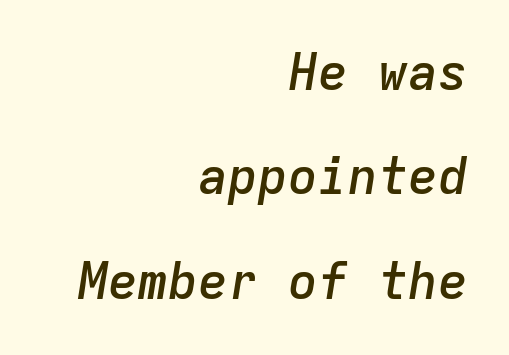
This is the in-between weight designers call semibold or demi. Students, observe: this is what heavily led, spacious text looks like. Monospaced: the letters line up in strict vertical columns. The paragraph shown leans on its right margin. Slanted lettering throughout.
